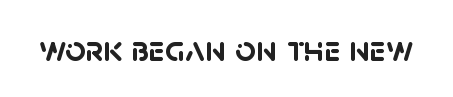
{"serif": "no", "bold": "yes", "weight": "semibold", "width": "normal", "stroke_contrast": "low", "x_height": "large", "monospaced": "no", "underline": "no", "letter_spacing": "normal", "letter_spacing_em": 0.0, "glyph_px": 36}
